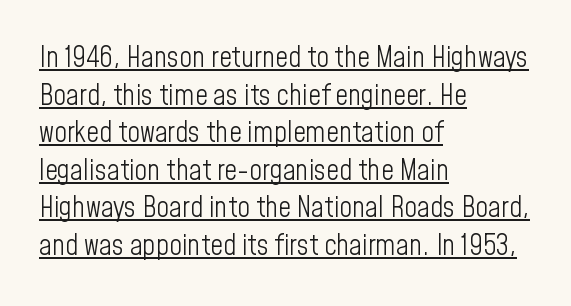
Q: Is the text bold? A: No.
Q: Is the text italic (slanted)? A: No, it is upright.
Q: Is the typeface a serif or a sans-serif typeface? A: Sans-serif.
Q: Is the text underlined? A: Yes.
Q: How is the paragraph aligned? A: Left-aligned.
Q: Is the spacing between letters normal or unusually wide? A: Normal.
Q: Is the spacing between lines tight, normal or loose? A: Normal.
Q: Width (condensed, normal, or wide)? A: Condensed.
Q: Stroke contrast? A: Low.
Q: x-height? A: Medium.
Q: Monospaced? A: No.
